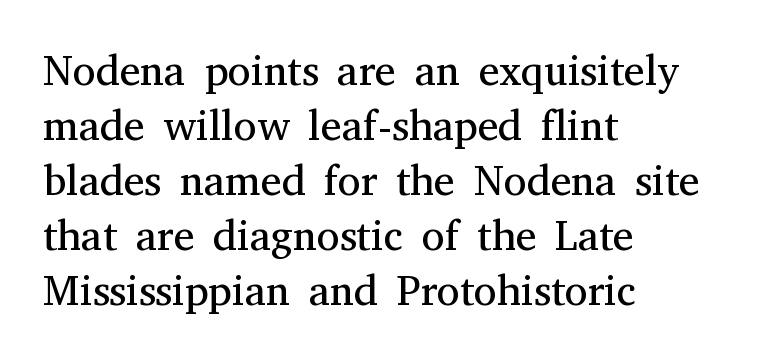
{"serif": "yes", "italic": "no", "bold": "no", "weight": "regular", "width": "normal", "stroke_contrast": "medium", "x_height": "medium", "monospaced": "no", "underline": "no", "align": "left", "line_spacing": "normal", "line_spacing_ratio": 1.31, "letter_spacing": "normal", "letter_spacing_em": 0.0, "glyph_px": 42}
